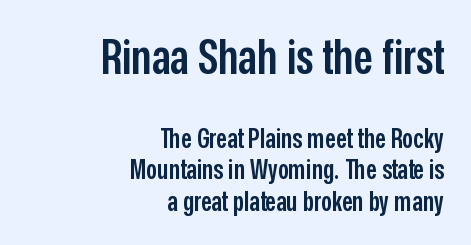
Q: Is the text bold? A: Semi-bold.
Q: Is the text italic (slanted)? A: No, it is upright.
Q: Is the typeface a serif or a sans-serif typeface? A: Sans-serif.
Q: Is the text underlined? A: No.
Q: How is the paragraph aligned? A: Right-aligned.
Q: Is the spacing between letters normal or unusually wide? A: Normal.
Q: Which block of text is set in a larger size, the first (top) or the second (bottom)? A: The first (top) one.
Q: Width (condensed, normal, or wide)? A: Condensed.
Q: Stroke contrast? A: Low.
Q: x-height? A: Medium.
Q: Monospaced? A: No.
